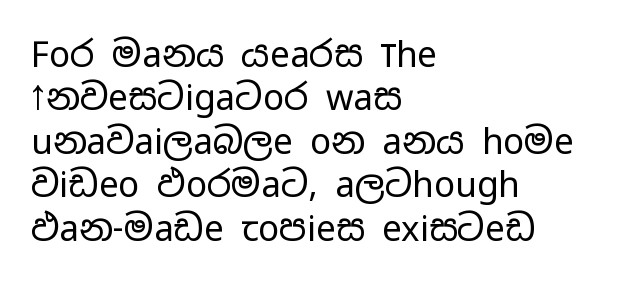
The type family on display is of the sans-serif kind. Letters rest on an invisible, unmarked baseline. A classic flush-left, rag-right setting is used for this passage. Observe the ordinary spacing: letters are neighbours, not strangers. Stems and bowls with no extra thickness — not bold.
